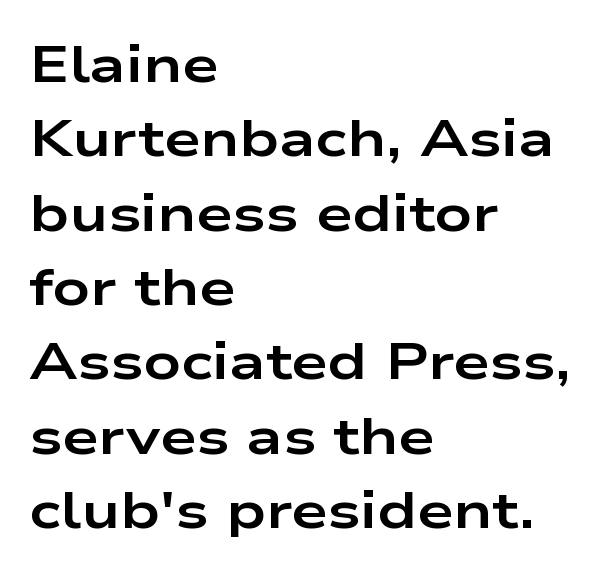
Q: Is the text bold? A: Yes.
Q: Is the text italic (slanted)? A: No, it is upright.
Q: Is the typeface a serif or a sans-serif typeface? A: Sans-serif.
Q: Is the text underlined? A: No.
Q: How is the paragraph aligned? A: Left-aligned.
Q: Is the spacing between letters normal or unusually wide? A: Normal.
Q: Is the spacing between lines tight, normal or loose? A: Normal.
Q: Width (condensed, normal, or wide)? A: Wide.
Q: Stroke contrast? A: Low.
Q: x-height? A: Medium.
Q: Monospaced? A: No.
